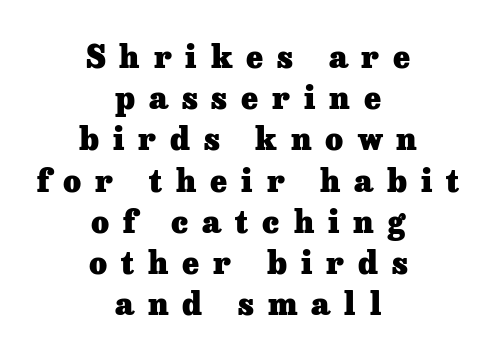
Q: Is the text bold? A: Yes.
Q: Is the text italic (slanted)? A: No, it is upright.
Q: Is the typeface a serif or a sans-serif typeface? A: Serif.
Q: Is the text underlined? A: No.
Q: How is the paragraph aligned? A: Centered.
Q: Is the spacing between letters normal or unusually wide? A: Unusually wide.
Q: Is the spacing between lines tight, normal or loose? A: Normal.
Q: Width (condensed, normal, or wide)? A: Normal.
Q: Stroke contrast? A: Low.
Q: x-height? A: Medium.
Q: Monospaced? A: No.
